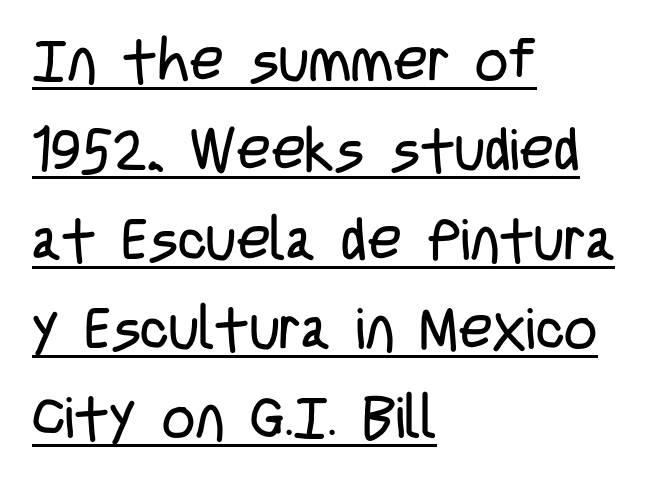
Q: Is the text bold? A: No.
Q: Is the text italic (slanted)? A: No, it is upright.
Q: Is the typeface a serif or a sans-serif typeface? A: Sans-serif.
Q: Is the text underlined? A: Yes.
Q: How is the paragraph aligned? A: Left-aligned.
Q: Is the spacing between letters normal or unusually wide? A: Normal.
Q: Is the spacing between lines tight, normal or loose? A: Normal.
Q: Width (condensed, normal, or wide)? A: Condensed.
Q: Stroke contrast? A: Low.
Q: x-height? A: Large.
Q: Monospaced? A: No.
